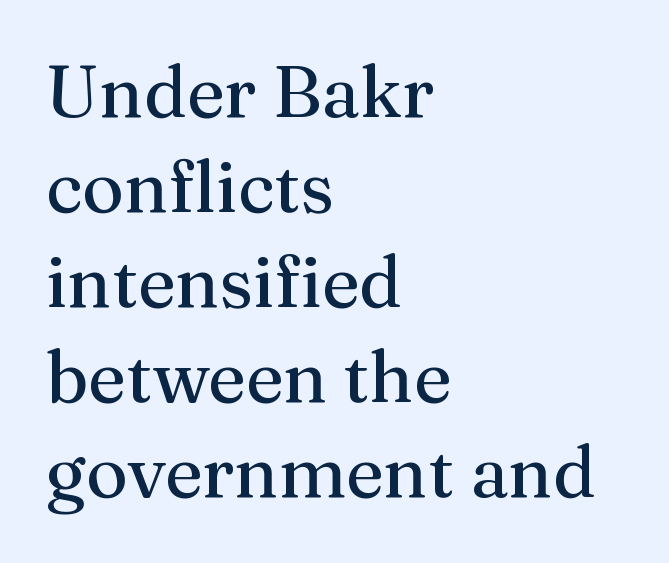
The image shows 72 px serif type, upright; set left-aligned, normal line spacing (1.32x), normal letter spacing, not underlined; medium stroke contrast and a medium x-height.
